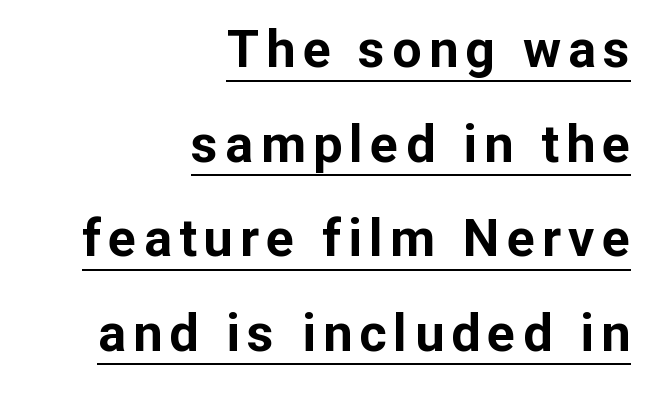
A sans-serif font was chosen for this passage. One-word summary of the alignment: right. The typography opts for an upright posture over an oblique one. Here the designer chose a conventional face with non-uniform glyph widths. Pretty heavy lettering here — definitely bold. Check the space under the baseline: a stroke is drawn there.
